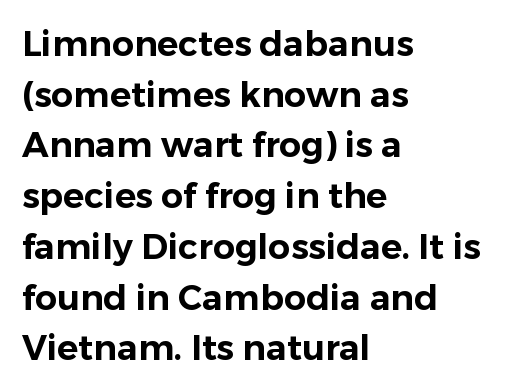
The image shows 35 px sans-serif type, upright; set left-aligned, normal line spacing (1.45x), normal letter spacing, not underlined; low stroke contrast and a medium x-height.
